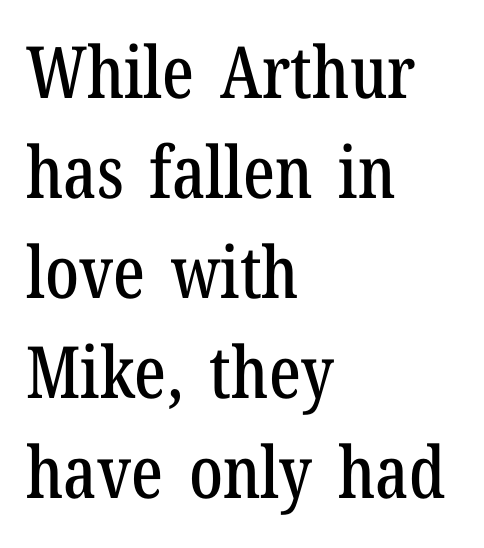
{"serif": "yes", "italic": "no", "width": "condensed", "stroke_contrast": "low", "x_height": "medium", "monospaced": "no", "underline": "no", "align": "left", "line_spacing": "normal", "line_spacing_ratio": 1.39, "letter_spacing": "normal", "letter_spacing_em": 0.0, "glyph_px": 72}
